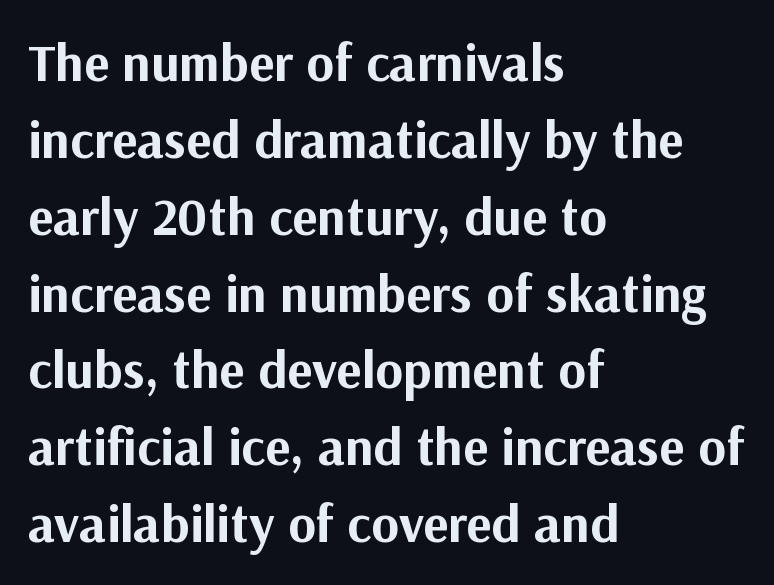
Q: Is the text bold? A: Yes.
Q: Is the text italic (slanted)? A: No, it is upright.
Q: Is the typeface a serif or a sans-serif typeface? A: Sans-serif.
Q: Is the text underlined? A: No.
Q: How is the paragraph aligned? A: Left-aligned.
Q: Is the spacing between letters normal or unusually wide? A: Normal.
Q: Is the spacing between lines tight, normal or loose? A: Normal.
Q: Width (condensed, normal, or wide)? A: Normal.
Q: Stroke contrast? A: Medium.
Q: x-height? A: Medium.
Q: Monospaced? A: No.
